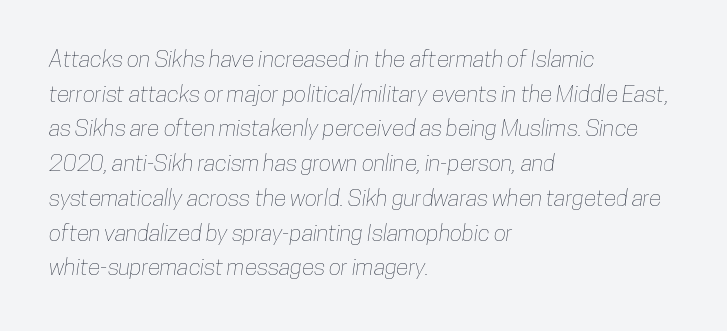
Inter-character spacing is left at the font's built-in metrics. The rendering uses a moderate line-height, typical for paragraphs. Plain, unruled lines of type. The typesetter chose a ragged-right arrangement here.
